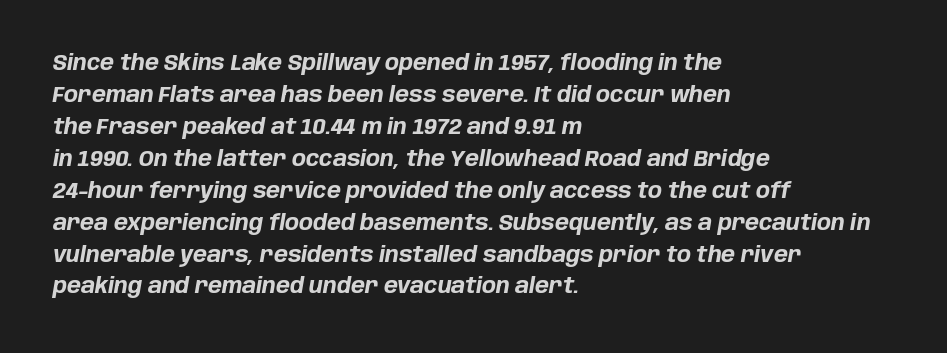
{"italic": "yes", "lean": "right", "slant_degrees": 10, "bold": "yes", "underline": "no", "align": "left", "line_spacing": "normal", "line_spacing_ratio": 1.52, "letter_spacing": "normal", "letter_spacing_em": 0.0, "glyph_px": 21}
